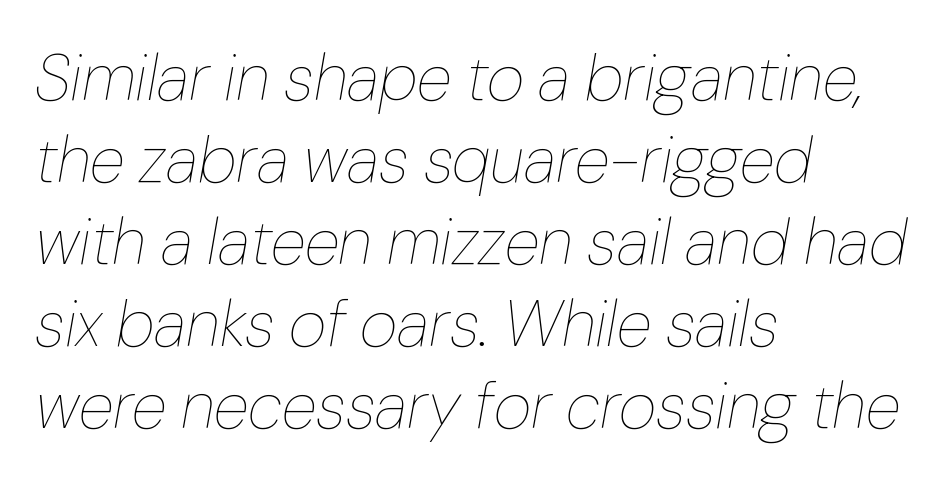
Q: Is the text bold? A: No.
Q: Is the text italic (slanted)? A: Yes, it leans right by about 10 degrees.
Q: Is the text underlined? A: No.
Q: How is the paragraph aligned? A: Left-aligned.
Q: Is the spacing between letters normal or unusually wide? A: Normal.
Q: Is the spacing between lines tight, normal or loose? A: Normal.
Q: Width (condensed, normal, or wide)? A: Normal.
Q: Stroke contrast? A: Low.
Q: x-height? A: Medium.
Q: Monospaced? A: No.
